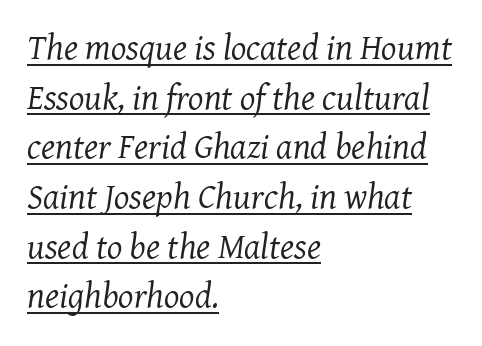
{"serif": "yes", "italic": "yes", "lean": "right", "slant_degrees": 8, "bold": "no", "weight": "regular", "width": "normal", "stroke_contrast": "medium", "x_height": "medium", "monospaced": "no", "underline": "yes", "align": "left", "line_spacing": "normal", "line_spacing_ratio": 1.38, "letter_spacing": "normal", "letter_spacing_em": 0.0, "glyph_px": 36}
